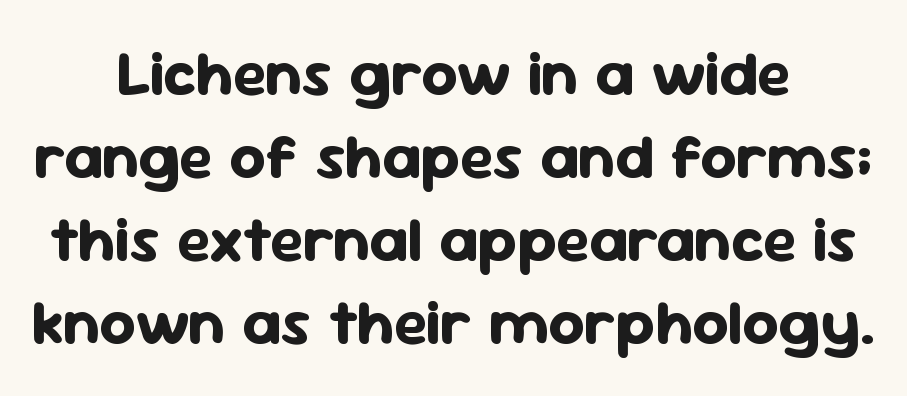
These lines are centered, leaving both edges ragged. A dark, heavy texture on the line: the type is bold. Here the glyphs are tracked normally, forming tight word shapes. Each letter keeps its own natural width here, so spacing adapts to shape.
